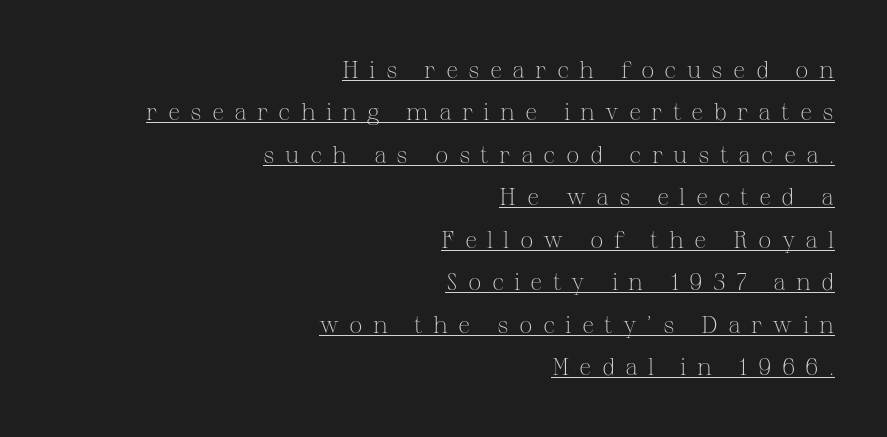
The image shows 24 px text type, upright; set right-aligned, line spacing 1.77x, unusually wide letter spacing (+0.42 em), underlined.
